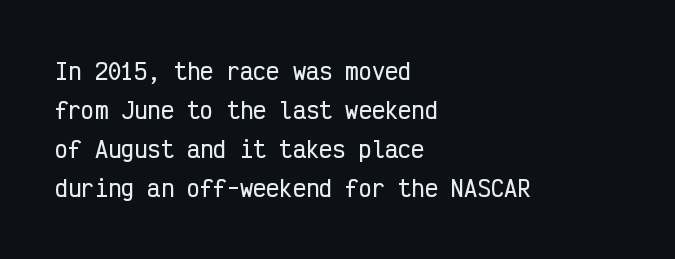
Q: Is the text italic (slanted)? A: No, it is upright.
Q: Is the text underlined? A: No.
Q: How is the paragraph aligned? A: Left-aligned.
Q: Is the spacing between letters normal or unusually wide? A: Normal.
